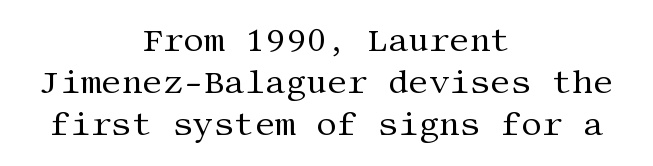
Q: Is the text bold? A: No.
Q: Is the text italic (slanted)? A: No, it is upright.
Q: Is the typeface a serif or a sans-serif typeface? A: Serif.
Q: Is the text underlined? A: No.
Q: How is the paragraph aligned? A: Centered.
Q: Is the spacing between letters normal or unusually wide? A: Normal.
Q: Is the spacing between lines tight, normal or loose? A: Normal.
Q: Width (condensed, normal, or wide)? A: Normal.
Q: Stroke contrast? A: Medium.
Q: x-height? A: Large.
